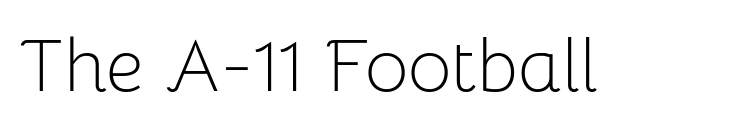
The image shows 75 px light sans-serif type, upright; set normal letter spacing, not underlined; low stroke contrast and a medium x-height.
